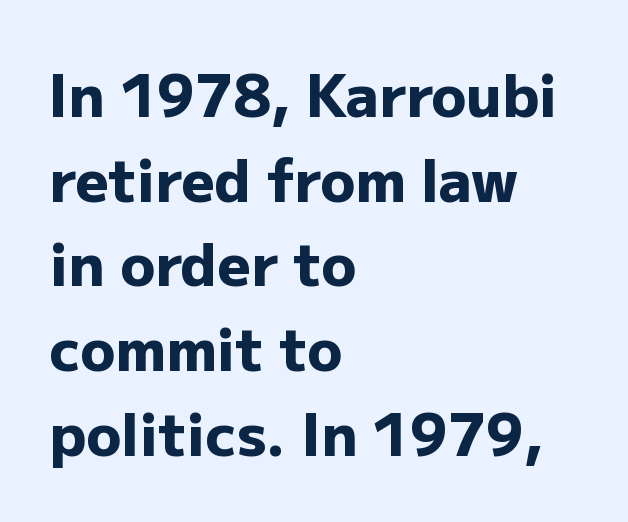
Q: Is the text bold? A: Yes.
Q: Is the text italic (slanted)? A: No, it is upright.
Q: Is the typeface a serif or a sans-serif typeface? A: Sans-serif.
Q: Is the text underlined? A: No.
Q: How is the paragraph aligned? A: Left-aligned.
Q: Is the spacing between letters normal or unusually wide? A: Normal.
Q: Is the spacing between lines tight, normal or loose? A: Normal.
Q: Width (condensed, normal, or wide)? A: Normal.
Q: Stroke contrast? A: Low.
Q: x-height? A: Medium.
Q: Monospaced? A: No.
